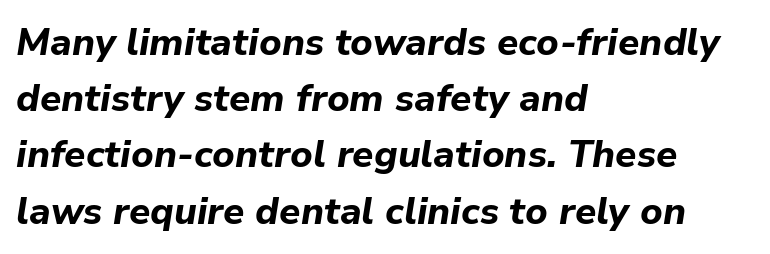
Summary of vertical rhythm: regular, with standard interline spacing. The typesetter chose a ragged-right arrangement here. Italic: yes, the glyphs are oblique. Character widths vary here, with narrow letters taking less room than wide ones. Characters follow at the spacing the type designer built in.
